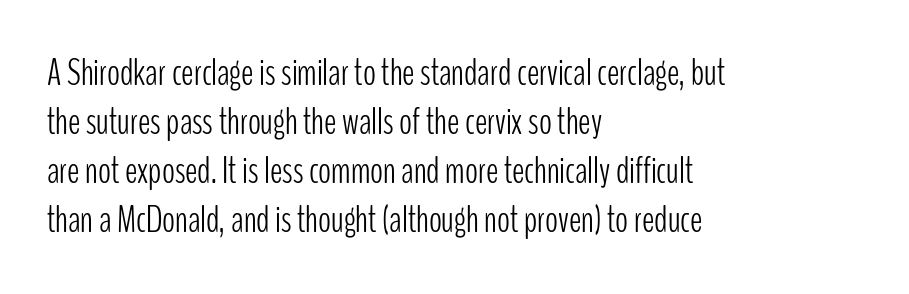
Q: Is the text bold? A: No.
Q: Is the text italic (slanted)? A: No, it is upright.
Q: Is the typeface a serif or a sans-serif typeface? A: Sans-serif.
Q: Is the text underlined? A: No.
Q: How is the paragraph aligned? A: Left-aligned.
Q: Is the spacing between letters normal or unusually wide? A: Normal.
Q: Is the spacing between lines tight, normal or loose? A: Normal.
Q: Width (condensed, normal, or wide)? A: Condensed.
Q: Stroke contrast? A: Low.
Q: x-height? A: Medium.
Q: Monospaced? A: No.
